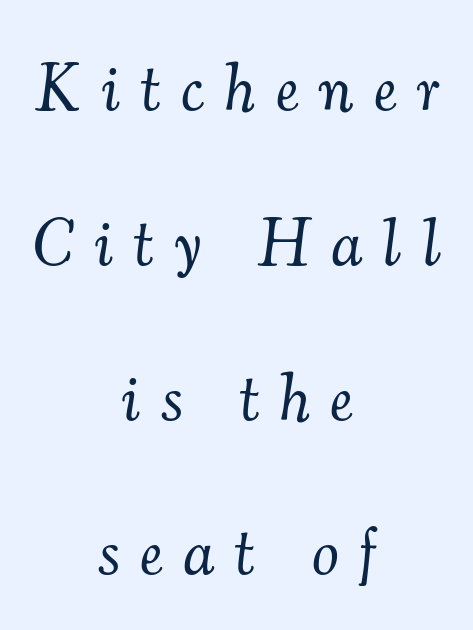
Q: Is the text bold? A: No.
Q: Is the text italic (slanted)? A: Yes, it leans right by about 7 degrees.
Q: Is the typeface a serif or a sans-serif typeface? A: Serif.
Q: Is the text underlined? A: No.
Q: How is the paragraph aligned? A: Centered.
Q: Is the spacing between letters normal or unusually wide? A: Unusually wide.
Q: Is the spacing between lines tight, normal or loose? A: Loose.
Q: Width (condensed, normal, or wide)? A: Normal.
Q: Stroke contrast? A: Medium.
Q: x-height? A: Small.
Q: Monospaced? A: No.
